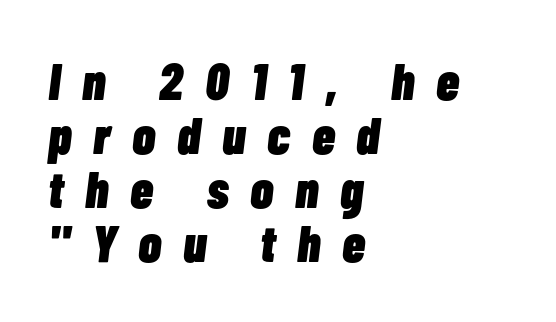
{"italic": "yes", "lean": "right", "slant_degrees": 7, "bold": "yes", "weight": "heavy", "width": "condensed", "stroke_contrast": "low", "x_height": "medium", "monospaced": "no", "underline": "no", "align": "left", "line_spacing": "tight", "line_spacing_ratio": 1.04, "letter_spacing": "wide", "letter_spacing_em": 0.42, "glyph_px": 52}
